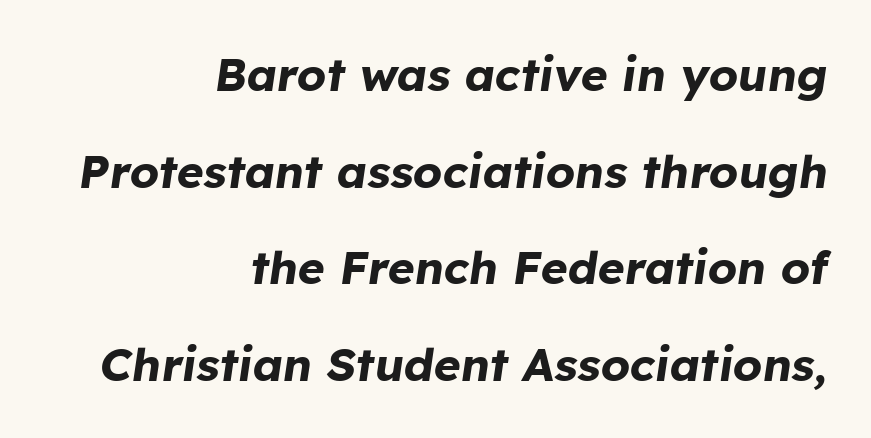
{"italic": "yes", "lean": "right", "slant_degrees": 8, "bold": "yes", "weight": "bold", "width": "normal", "stroke_contrast": "low", "x_height": "medium", "monospaced": "no", "underline": "no", "align": "right", "line_spacing": "loose", "line_spacing_ratio": 2.1, "letter_spacing": "normal", "letter_spacing_em": 0.0, "glyph_px": 46}
